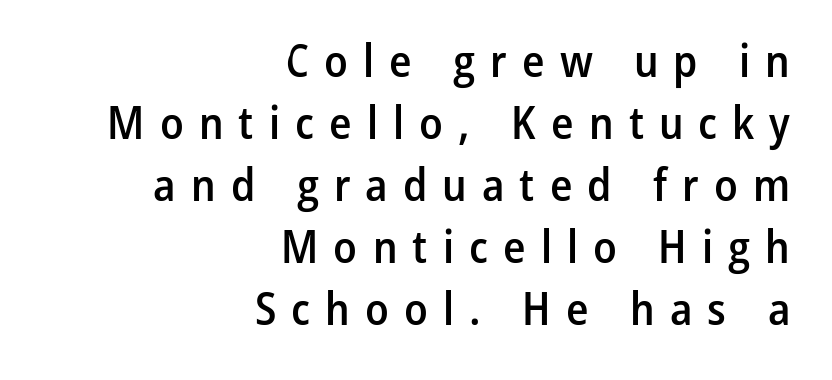
The designer went with a sans here, leaving each stem footless. Rendered with straight, roman letterforms. The face used here is rendered with a markedly widened letterfit. Proportional: the letters do not fall into vertical columns.
